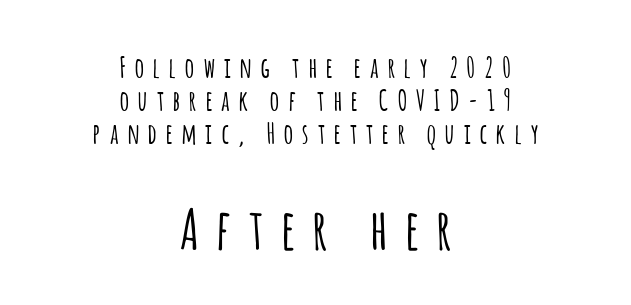
The image shows 56 px condensed sans-serif type, upright; set centered, line spacing 1.18x, unusually wide letter spacing (+0.34 em), not underlined; the second (bottom) block is 2.0x larger; low stroke contrast and a large x-height.
